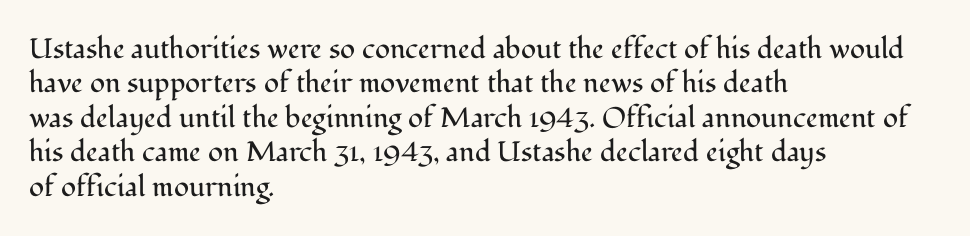
Q: Is the text bold? A: No.
Q: Is the text italic (slanted)? A: No, it is upright.
Q: Is the typeface a serif or a sans-serif typeface? A: Serif.
Q: Is the text underlined? A: No.
Q: How is the paragraph aligned? A: Left-aligned.
Q: Is the spacing between letters normal or unusually wide? A: Normal.
Q: Width (condensed, normal, or wide)? A: Normal.
Q: Stroke contrast? A: Medium.
Q: x-height? A: Medium.
Q: Monospaced? A: No.
